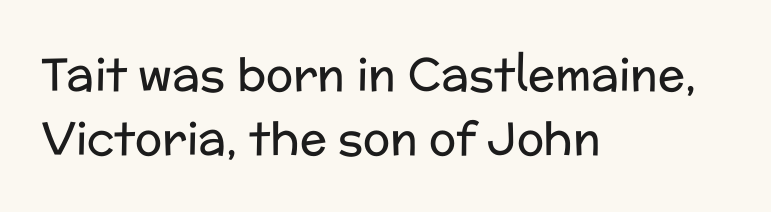
The image shows 45 px regular-weight sans-serif type, upright; set left-aligned, normal line spacing (1.43x), normal letter spacing, not underlined; low stroke contrast and a medium x-height.
